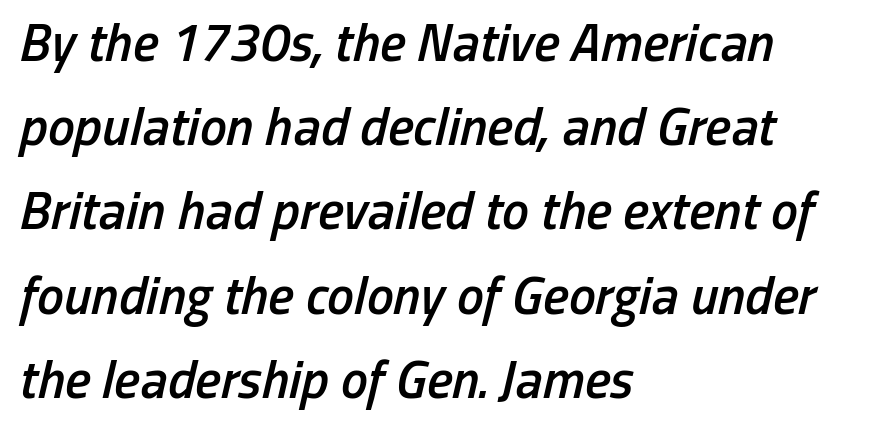
There is no visible air inserted between adjacent glyphs. A bit beefed up — I'd call it semibold rather than bold. The face used here has a pronounced slope to its letters. Each row of text sits above clean, open space. Line spacing here is normal.
